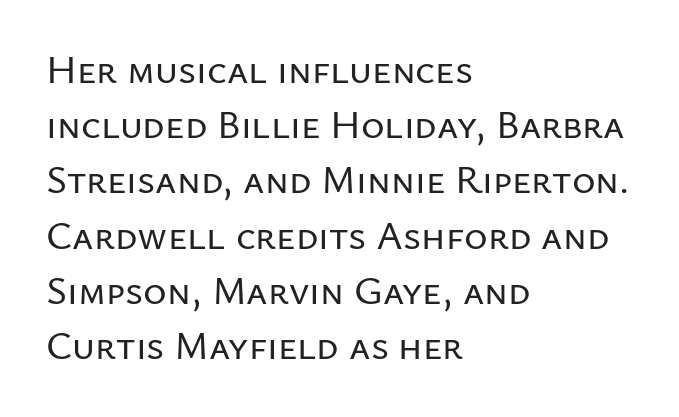
The image shows 40 px sans-serif type, upright; set left-aligned, normal line spacing (1.38x), normal letter spacing, not underlined; low stroke contrast and a medium x-height.
